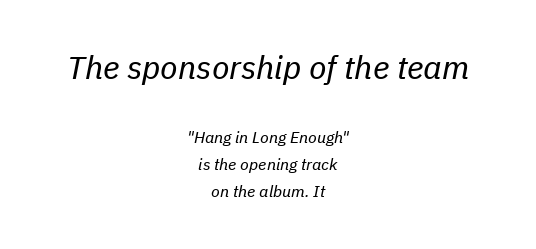
Q: Is the text bold? A: No.
Q: Is the text italic (slanted)? A: Yes, it leans right by about 11 degrees.
Q: Is the text underlined? A: No.
Q: How is the paragraph aligned? A: Centered.
Q: Is the spacing between letters normal or unusually wide? A: Normal.
Q: Is the spacing between lines tight, normal or loose? A: Normal.
Q: Which block of text is set in a larger size, the first (top) or the second (bottom)? A: The first (top) one.
Q: Width (condensed, normal, or wide)? A: Normal.
Q: Stroke contrast? A: Low.
Q: x-height? A: Medium.
Q: Monospaced? A: No.
